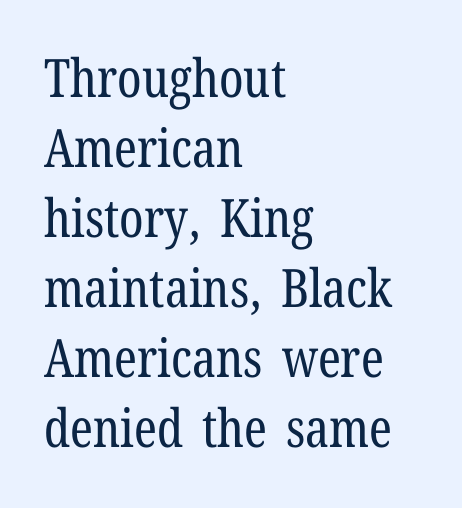
The image shows 53 px regular-weight, condensed serif type, upright; set left-aligned, normal line spacing (1.32x), normal letter spacing, not underlined; low stroke contrast and a medium x-height.
